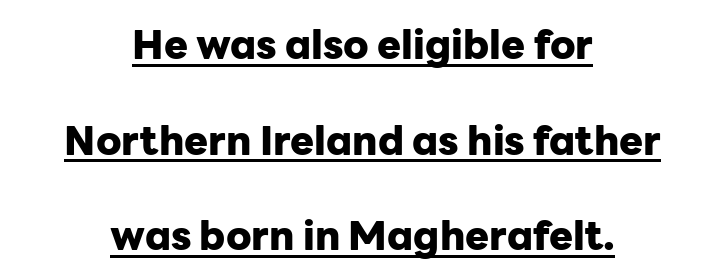
The passage is arranged like a title page — every line centered. Here the designer chose a conventional face with non-uniform glyph widths. The leading is generous, giving the passage an open texture. The typesetting leans heavy: a genuine bold. A baseline rule has been typeset under these characters.
